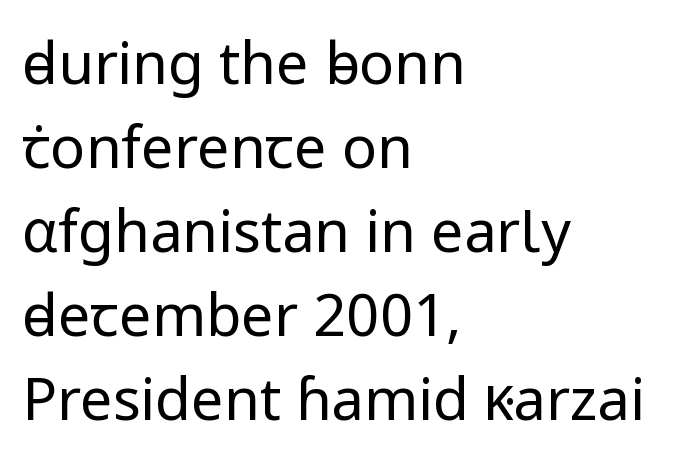
The cut favours lightness, reaching ordinary text weight at its darkest. Layout note: lines flush left. The type sits square on the baseline with zero lean. Varying glyph widths throughout — classic text-font behaviour. Bare-footed words on every line.
